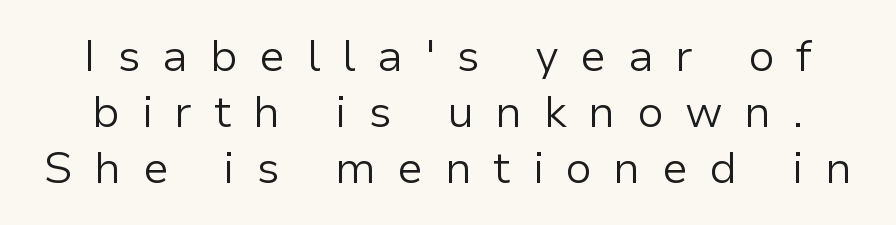
Note the varied advance widths — an 'i' is clearly narrower than an 'm'. Short note: letters widely spaced. The font is comparable to plain body text, perhaps lighter. Normally led — the rows are evenly, conventionally spaced. Unmarked baselines from the first word to the last.
